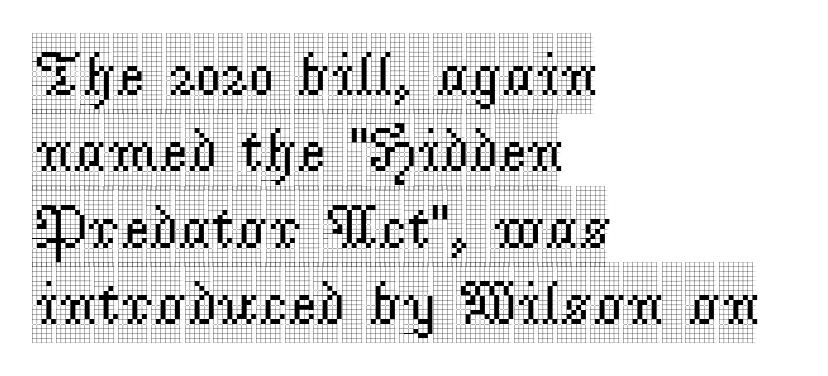
{"serif": "yes", "italic": "no", "width": "condensed", "x_height": "large", "monospaced": "no", "underline": "no", "align": "left", "line_spacing_ratio": 1.23, "letter_spacing": "normal", "letter_spacing_em": 0.0, "glyph_px": 62}
